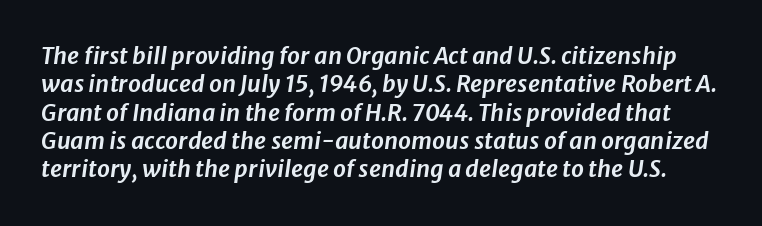
{"italic": "yes", "lean": "right", "slant_degrees": 8, "underline": "no", "line_spacing_ratio": 1.23, "letter_spacing": "normal", "letter_spacing_em": 0.0, "glyph_px": 23}
